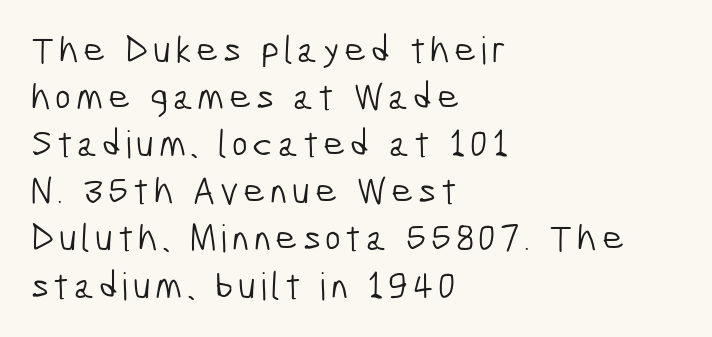
Q: Is the text bold? A: No.
Q: Is the typeface a serif or a sans-serif typeface? A: Sans-serif.
Q: Is the text underlined? A: No.
Q: How is the paragraph aligned? A: Left-aligned.
Q: Width (condensed, normal, or wide)? A: Condensed.
Q: Stroke contrast? A: Low.
Q: x-height? A: Medium.
Q: Monospaced? A: No.
